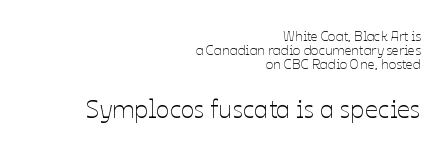
Compare the two chunks: the lower has the greater cap height. The tracking reads as untouched default to a designer's eye. The area under the type is left untouched. No letter is thick-stroked: the sample isn't bold. This sample is right-justified, so line beginnings fall wherever the words allow.
